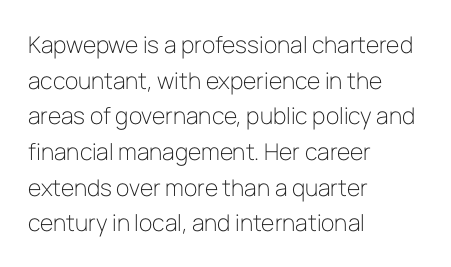
Q: Is the text bold? A: No.
Q: Is the text italic (slanted)? A: No, it is upright.
Q: Is the text underlined? A: No.
Q: How is the paragraph aligned? A: Left-aligned.
Q: Is the spacing between letters normal or unusually wide? A: Normal.
Q: Is the spacing between lines tight, normal or loose? A: Normal.
